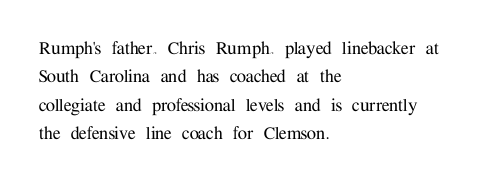
The image shows 21 px text type, upright; set left-aligned, normal line spacing (1.35x), normal letter spacing, not underlined.
